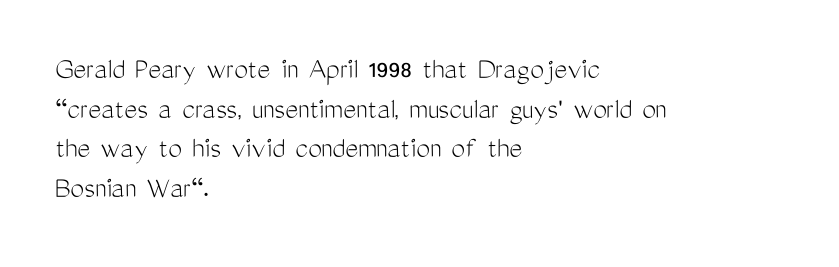
Type without underlining. These lines stack with their left ends in a neat column. A typesetter would call this proportional, since set widths differ per character. The typeface has the unassuming heft of standard copy or less. Normally led — the rows are evenly, conventionally spaced.
